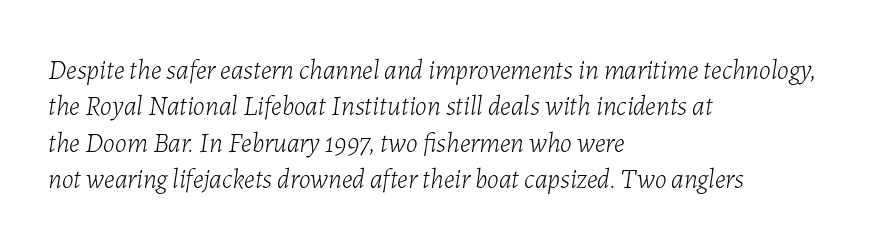
The rows are spaced the way most documents space them. The cut favours lightness, reaching ordinary text weight at its darkest. Observe the lean: these are italic letterforms. There is no visible air inserted between adjacent glyphs. Beneath every word, the page is bare. Each line starts at the same left margin while the right side varies.
